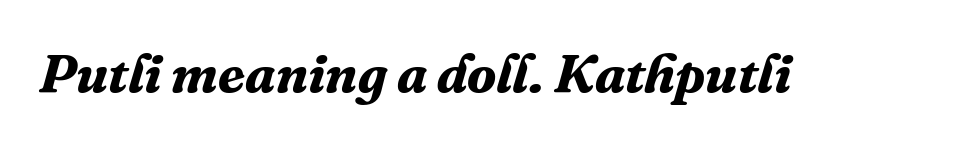
Underlining? Definitely not there. Unlike a clean sans, this face finishes its strokes with serifs. The letterforms sit shoulder to shoulder at normal distance. Looks like regular typesetting: each glyph gets only the width it needs. Yep, that's italic — everything's leaning. The glyphs have the mass of a bold cut.
